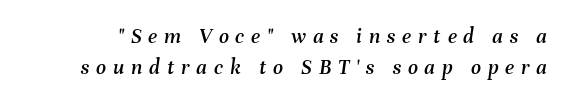
The image shows 22 px text type, italic (leaning right); set normal line spacing (1.41x), unusually wide letter spacing (+0.31 em), not underlined.
